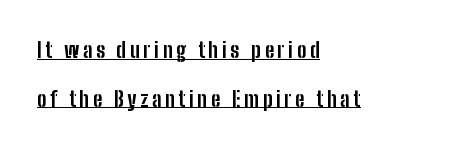
Regarding leading, the lines here are spaced well apart. Check the space under the baseline: a stroke is drawn there. The specimen reads as upright at a glance. The compositor pushed each line to the left boundary.
